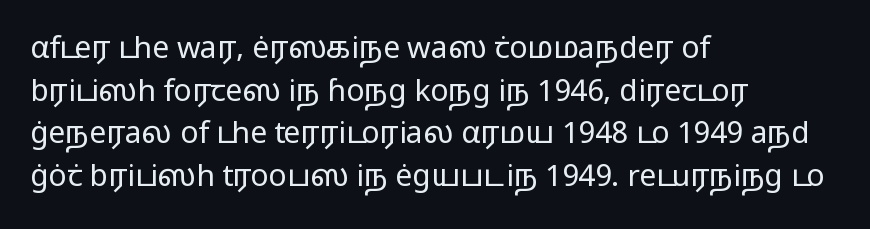
Nope, not italic — everything's standing straight. A quiet, ordinary-to-light weight characterises the typeface. Character widths vary here, with narrow letters taking less room than wide ones. Vertically, the passage feels balanced, rows spaced as you'd expect. Descenders hang freely into open space. Nothing sits at the stroke ends, so this counts as sans-serif.
